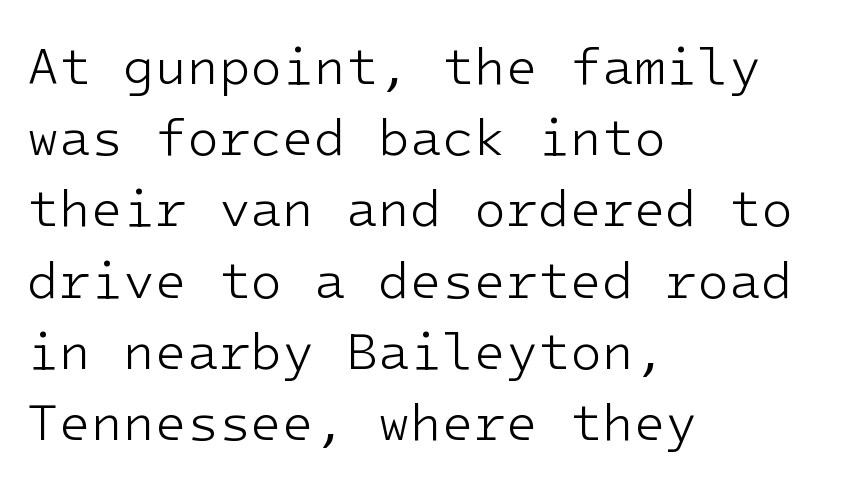
The image shows 52 px light sans-serif type, upright, monospaced; set left-aligned, normal line spacing (1.37x), normal letter spacing, not underlined; low stroke contrast and a medium x-height.
